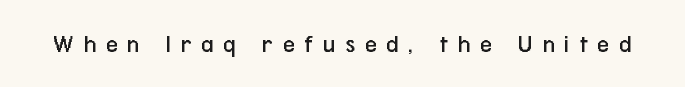
A bare baseline throughout the passage. Counters stay open thanks to moderate or lighter strokes. The letters stand upright; this is a roman face. The letters are spread apart with noticeably loose tracking.
